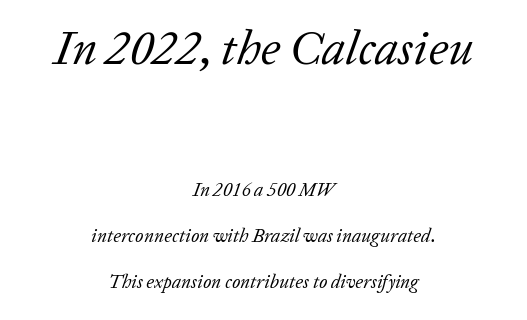
Q: Is the text bold? A: No.
Q: Is the text italic (slanted)? A: Yes, it leans right by about 20 degrees.
Q: Is the typeface a serif or a sans-serif typeface? A: Serif.
Q: Is the text underlined? A: No.
Q: How is the paragraph aligned? A: Centered.
Q: Is the spacing between letters normal or unusually wide? A: Normal.
Q: Is the spacing between lines tight, normal or loose? A: Loose.
Q: Which block of text is set in a larger size, the first (top) or the second (bottom)? A: The first (top) one.
Q: Width (condensed, normal, or wide)? A: Normal.
Q: Stroke contrast? A: Low.
Q: x-height? A: Medium.
Q: Monospaced? A: No.
